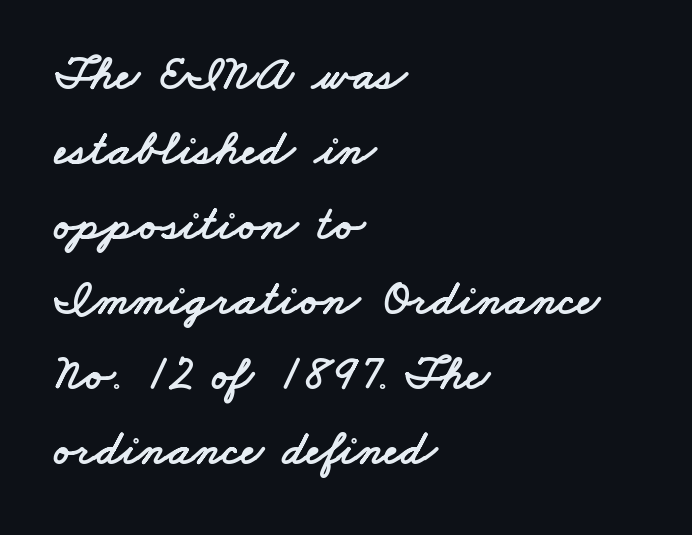
The image shows 49 px wide sans-serif type; set left-aligned, normal line spacing (1.53x), normal letter spacing, not underlined; low stroke contrast and a small x-height.
